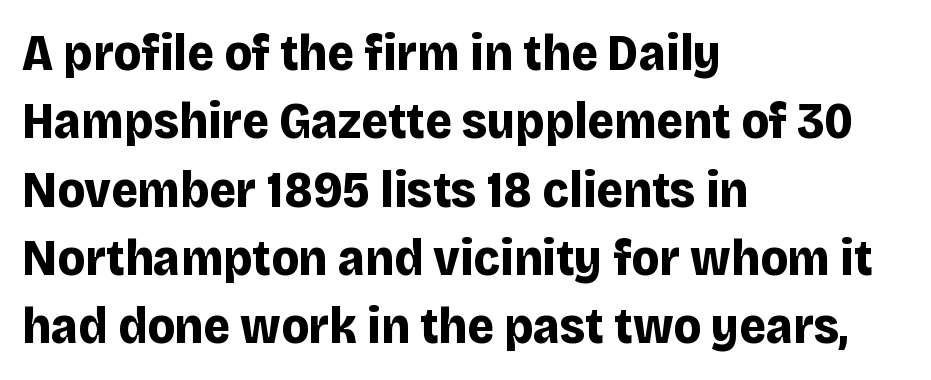
{"serif": "no", "italic": "no", "bold": "yes", "weight": "bold", "width": "normal", "stroke_contrast": "low", "x_height": "large", "monospaced": "no", "underline": "no", "align": "left", "line_spacing": "normal", "line_spacing_ratio": 1.34, "letter_spacing": "normal", "letter_spacing_em": 0.0, "glyph_px": 51}
